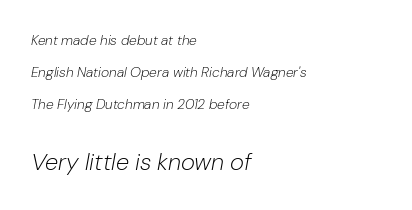
{"italic": "yes", "lean": "right", "slant_degrees": 10, "bold": "no", "underline": "no", "align": "left", "line_spacing": "loose", "line_spacing_ratio": 2.29, "letter_spacing": "normal", "letter_spacing_em": 0.0, "larger_block": "second", "size_ratio": 1.71, "glyph_px": 24}
